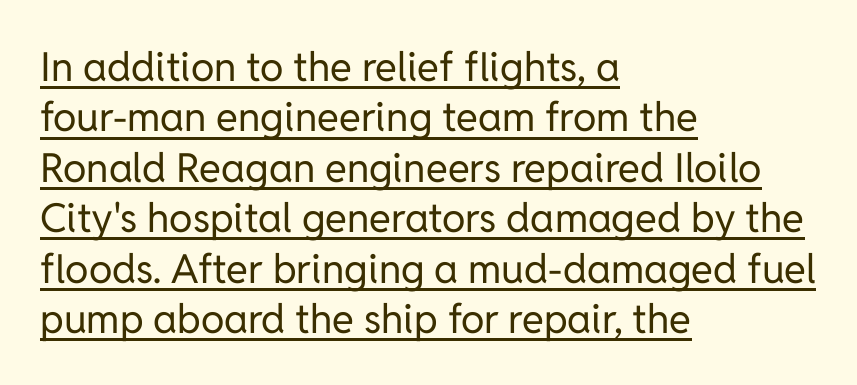
The image shows 40 px regular-weight sans-serif type, upright; set left-aligned, normal line spacing (1.26x), normal letter spacing, underlined; low stroke contrast and a medium x-height.
